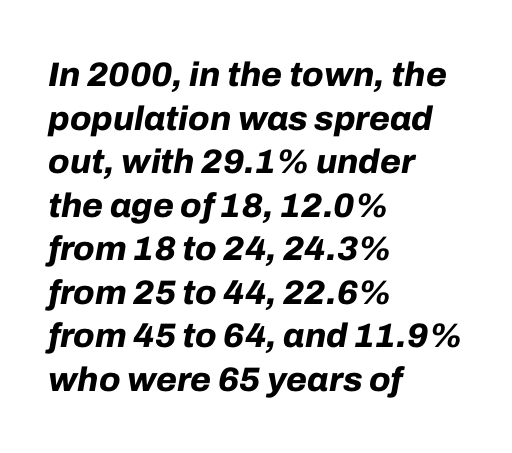
Nothing unusual about the tracking: characters are spaced as the font intends. Check under the words: just untouched page. The paragraph has a hard left edge and a soft right edge. Pretty heavy lettering here — definitely bold. The rendering applies a slant to the glyphs. Looks like regular typesetting: each glyph gets only the width it needs.
